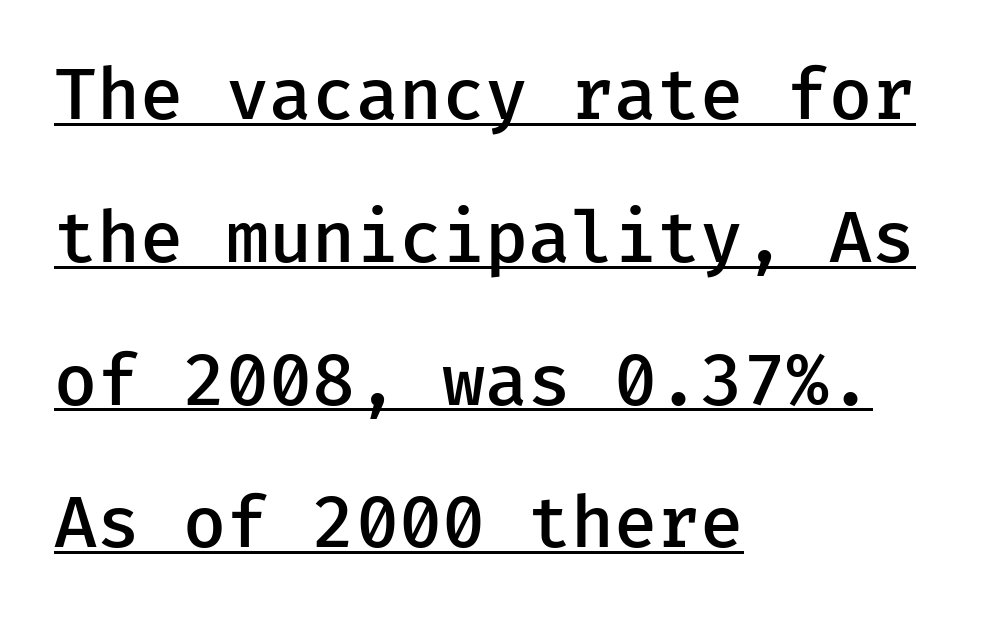
Q: Is the text bold? A: Semi-bold.
Q: Is the text italic (slanted)? A: No, it is upright.
Q: Is the typeface a serif or a sans-serif typeface? A: Sans-serif.
Q: Is the text underlined? A: Yes.
Q: How is the paragraph aligned? A: Left-aligned.
Q: Is the spacing between letters normal or unusually wide? A: Normal.
Q: Is the spacing between lines tight, normal or loose? A: Loose.
Q: Width (condensed, normal, or wide)? A: Normal.
Q: Stroke contrast? A: Low.
Q: x-height? A: Medium.
